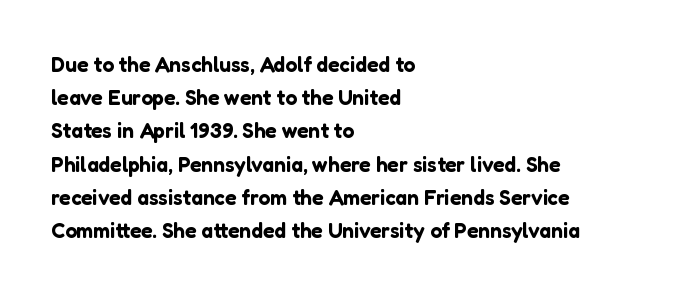
{"italic": "no", "underline": "no", "align": "left", "line_spacing": "normal", "line_spacing_ratio": 1.58, "letter_spacing": "normal", "letter_spacing_em": 0.0, "glyph_px": 21}
